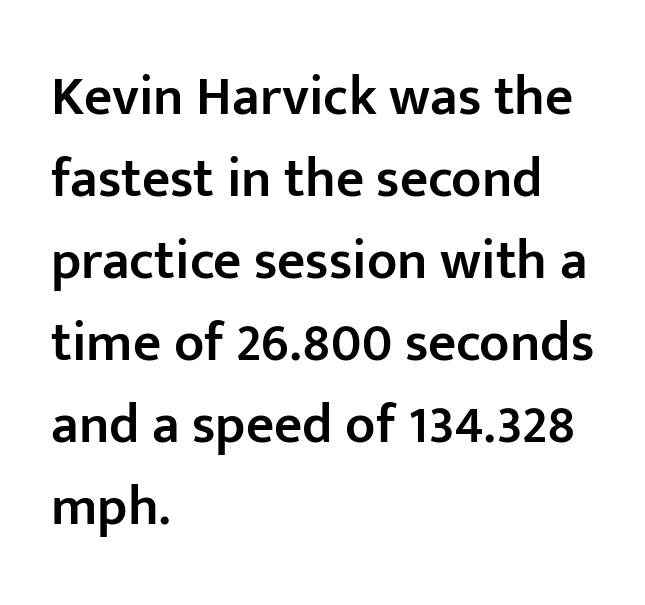
{"serif": "no", "italic": "no", "bold": "semi", "weight": "semibold", "width": "normal", "stroke_contrast": "low", "x_height": "medium", "monospaced": "no", "underline": "no", "align": "left", "line_spacing": "normal", "line_spacing_ratio": 1.49, "letter_spacing": "normal", "letter_spacing_em": 0.0, "glyph_px": 55}
